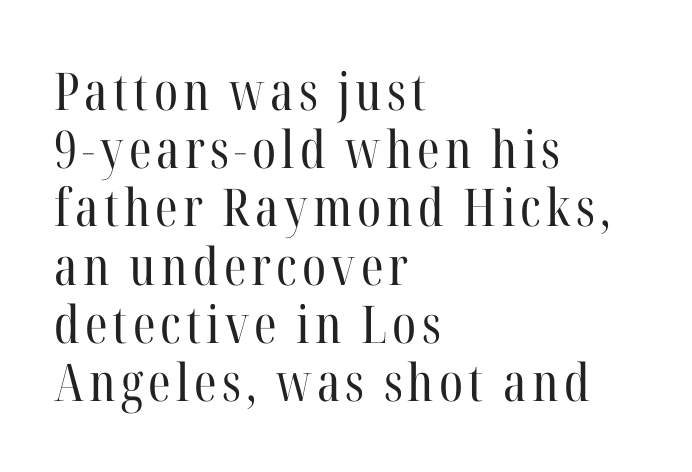
{"serif": "yes", "italic": "no", "bold": "no", "weight": "regular", "width": "condensed", "stroke_contrast": "high", "x_height": "medium", "monospaced": "no", "underline": "no", "align": "left", "line_spacing": "tight", "line_spacing_ratio": 1.12, "glyph_px": 52}
